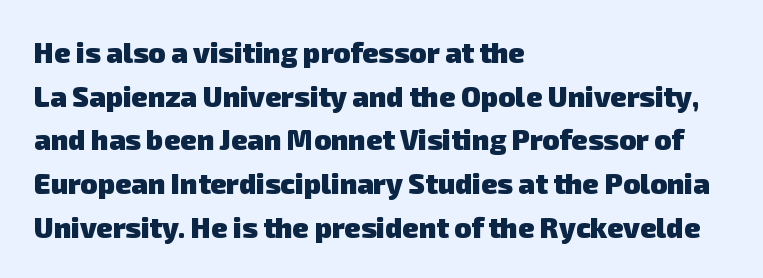
{"serif": "no", "bold": "yes", "weight": "heavy", "width": "normal", "stroke_contrast": "low", "x_height": "medium", "monospaced": "no", "underline": "no", "align": "left", "line_spacing": "normal", "line_spacing_ratio": 1.56, "letter_spacing": "normal", "letter_spacing_em": 0.0, "glyph_px": 28}
